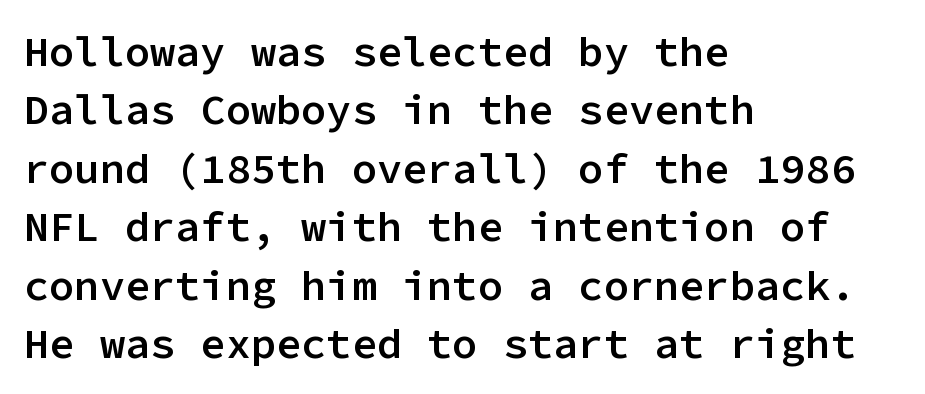
{"serif": "no", "italic": "no", "bold": "semi", "weight": "semibold", "width": "normal", "stroke_contrast": "low", "x_height": "medium", "monospaced": "yes", "underline": "no", "align": "left", "line_spacing": "normal", "line_spacing_ratio": 1.39, "letter_spacing": "normal", "letter_spacing_em": 0.0, "glyph_px": 42}
